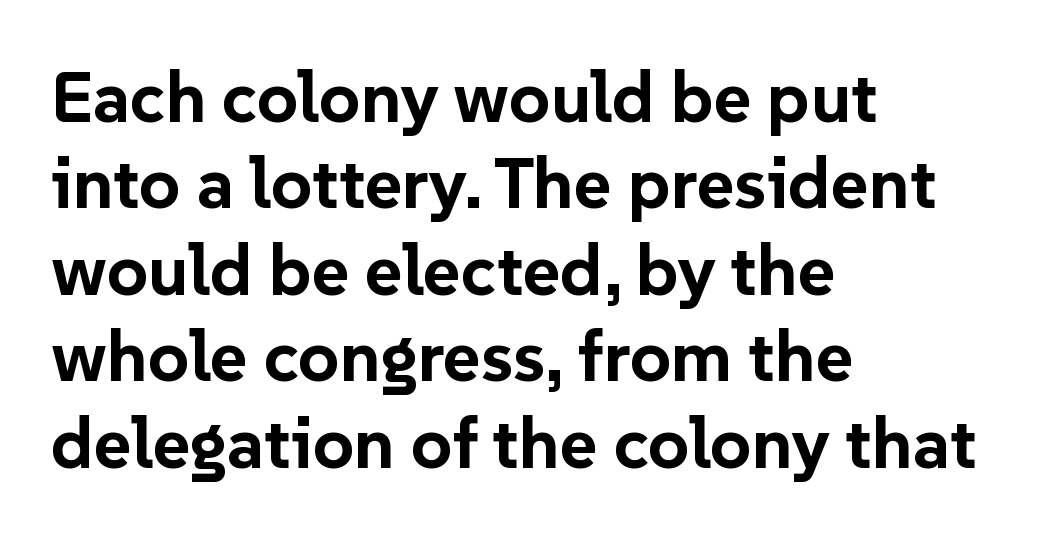
Varying glyph widths throughout — classic text-font behaviour. Each line starts at the same left margin while the right side varies. Serifs: no, the terminals of the letterforms are clean. Glance below the letters and you will spot only blank space.
